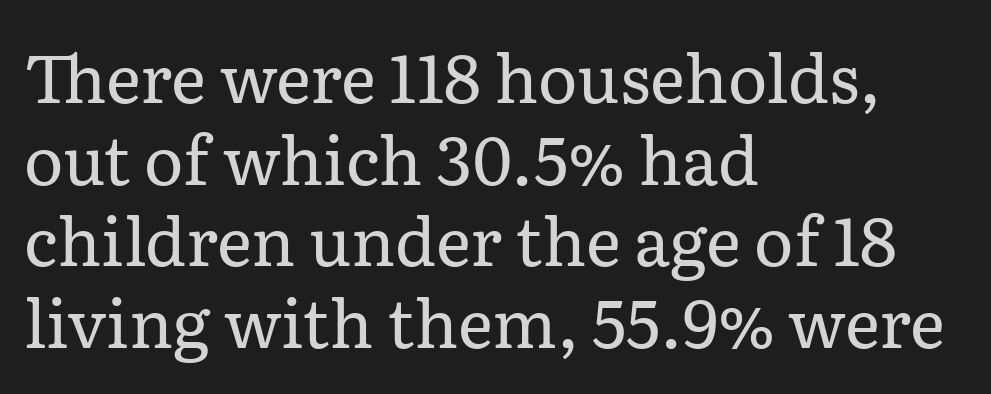
Nope, not italic — everything's standing straight. Does the type have serifs? Yes, each stem ends in a small foot. Looks like regular typesetting: each glyph gets only the width it needs. Visually the block forms a straight wall on the left and a jagged coastline on the right. The space directly below the letters is spotless.
